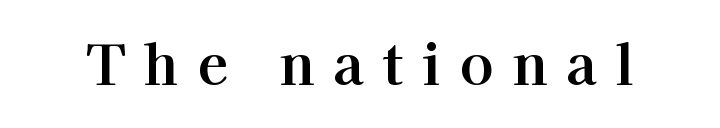
Q: Is the text italic (slanted)? A: No, it is upright.
Q: Is the typeface a serif or a sans-serif typeface? A: Serif.
Q: Is the text underlined? A: No.
Q: Is the spacing between letters normal or unusually wide? A: Unusually wide.
Q: Width (condensed, normal, or wide)? A: Normal.
Q: Stroke contrast? A: High.
Q: x-height? A: Medium.
Q: Monospaced? A: No.
